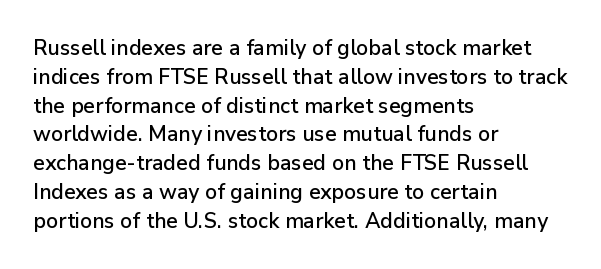
{"italic": "no", "underline": "no", "align": "left", "line_spacing": "normal", "line_spacing_ratio": 1.37, "letter_spacing": "normal", "letter_spacing_em": 0.0, "glyph_px": 21}
